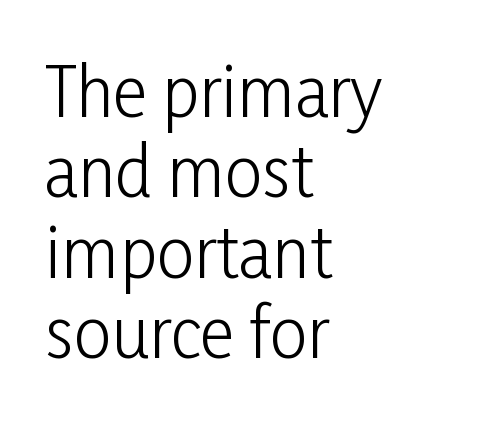
The image shows 67 px light, condensed sans-serif type, upright; set left-aligned, line spacing 1.2x, normal letter spacing, not underlined; low stroke contrast and a medium x-height.
